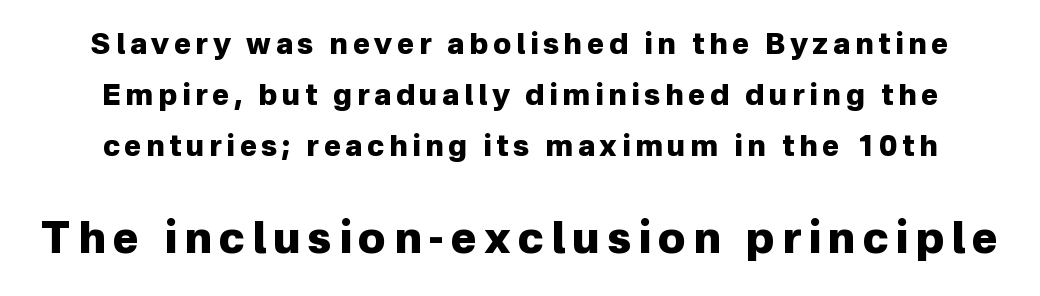
The image shows 44 px heavy sans-serif type, upright; set line spacing 1.76x, not underlined; the second (bottom) block is 1.52x larger; low stroke contrast and a medium x-height.
